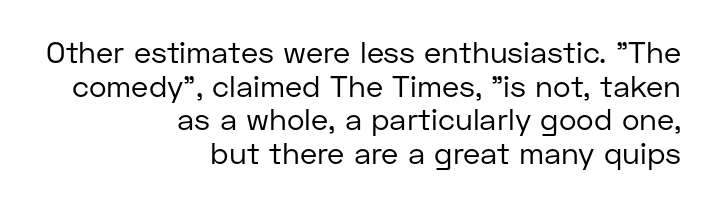
The image shows 30 px regular-weight sans-serif type, upright; set right-aligned, tight line spacing (1.12x), normal letter spacing, not underlined; low stroke contrast and a medium x-height.
